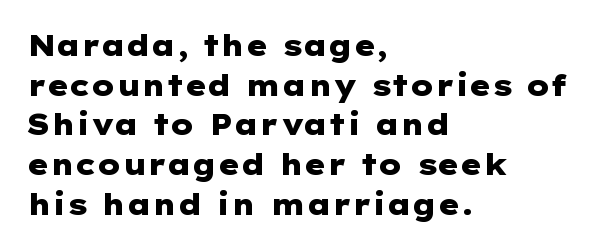
The image shows 29 px heavy, wide sans-serif type, upright; set left-aligned, normal line spacing (1.37x), normal letter spacing, not underlined; low stroke contrast and a medium x-height.
